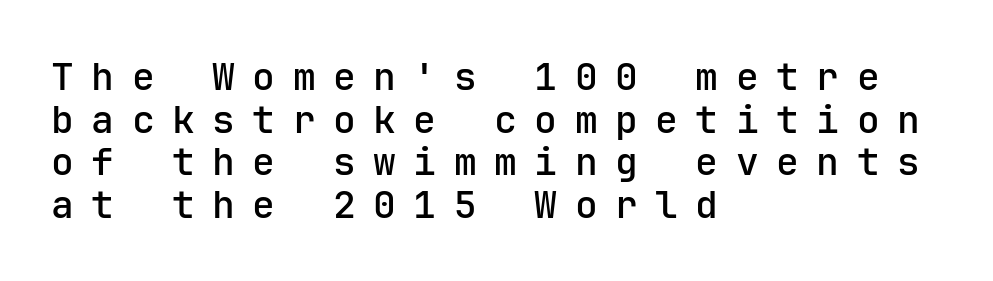
The rendering anchors every line to the left-hand side. Descenders hang freely into open space. Loose tracking; the words dissolve into strings of separated letters. Rendered with straight, roman letterforms. Serif or sans? Sans — the stroke terminals are bare.
